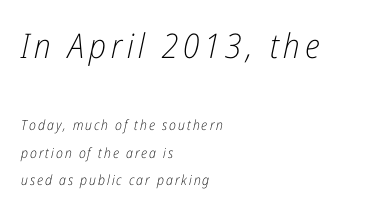
You could not count columns in this text — the font is proportionally spaced. Compared with ordinary roman type, these characters are visibly tilted. Nobody drew a line under any word here. Left-aligned paragraph, ragged on the right. Vertical stems look standard width or narrower in stroke. Two sizes are in play, and the larger belongs to the first block.
